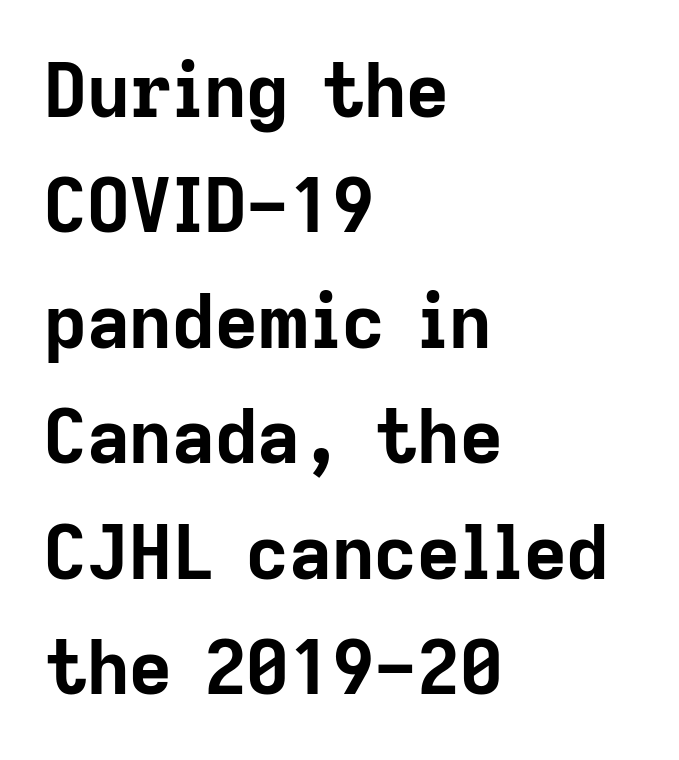
In terms of leading, this rendering sits right in the middle. The typography opts for an upright posture over an oblique one. I'd describe the lettering as bold — thick and assertive. Serif or sans? Sans — the stroke terminals are bare. Descender tails drop into unmarked territory. How are the letters spaced? Ordinarily, with no added tracking.
